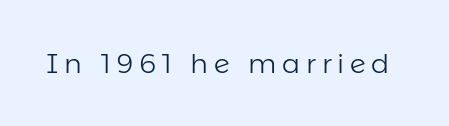
A roman cut, with each character standing at attention. Here the glyphs are tracked loosely, breaking word shapes into spaced letters. The letterforms sit at book weight or below. Each row of text sits above clean, open space.
